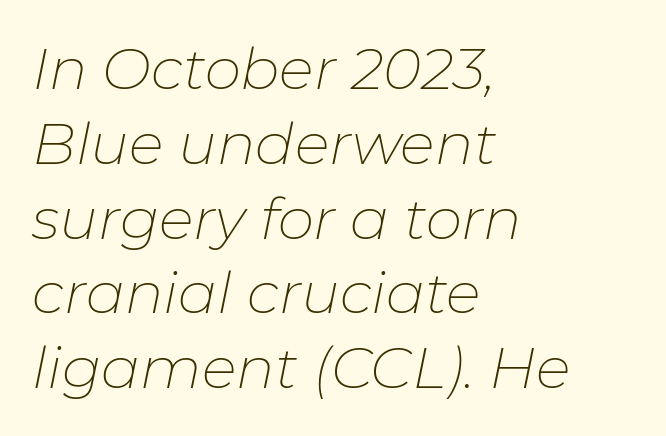
{"italic": "yes", "lean": "right", "slant_degrees": 11, "bold": "no", "weight": "thin", "width": "normal", "stroke_contrast": "low", "x_height": "medium", "monospaced": "no", "underline": "no", "align": "left", "line_spacing": "normal", "line_spacing_ratio": 1.29, "letter_spacing": "normal", "letter_spacing_em": 0.0, "glyph_px": 58}
